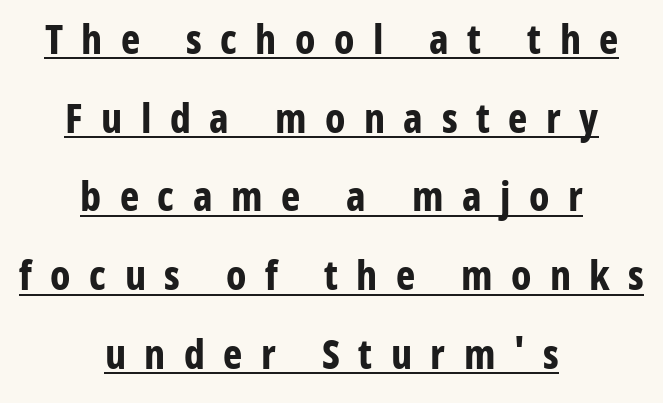
{"serif": "no", "italic": "no", "bold": "yes", "weight": "bold", "width": "condensed", "stroke_contrast": "low", "x_height": "medium", "monospaced": "no", "underline": "yes", "align": "center", "line_spacing": "loose", "line_spacing_ratio": 1.92, "letter_spacing": "wide", "letter_spacing_em": 0.45, "glyph_px": 41}
